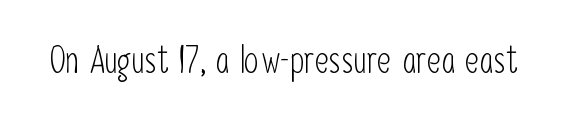
The letters advance in unequal steps, a hallmark of proportional type. Honestly, the letter spacing is just normal — you wouldn't notice it. What kind of face is this? One without serifs — a sans. Vertical stems look standard width or narrower in stroke.
